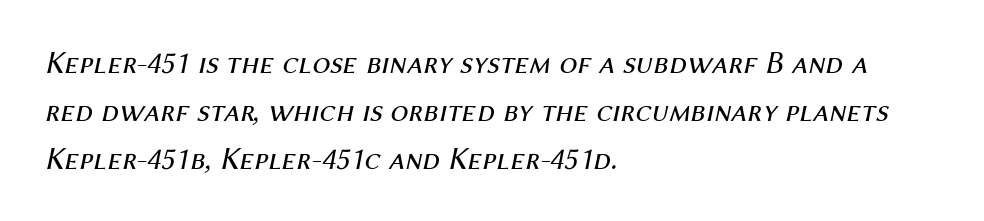
The image shows 32 px regular-weight type, italic (leaning right); set left-aligned, normal line spacing (1.5x), normal letter spacing, not underlined; medium stroke contrast and a medium x-height.
